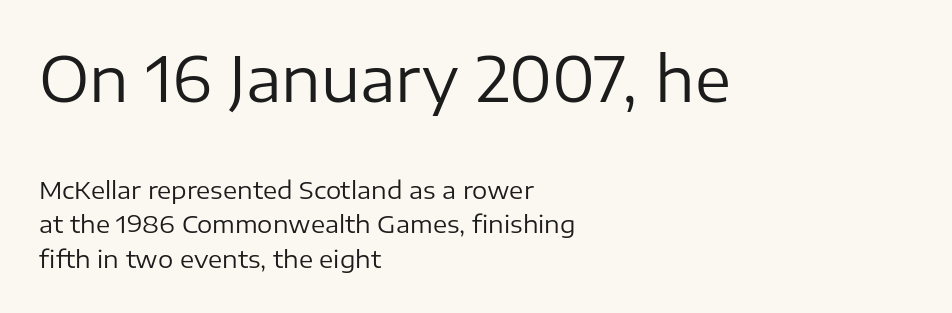
{"serif": "no", "italic": "no", "bold": "no", "weight": "regular", "width": "normal", "stroke_contrast": "low", "x_height": "medium", "monospaced": "no", "underline": "no", "align": "left", "line_spacing": "normal", "line_spacing_ratio": 1.42, "letter_spacing": "normal", "letter_spacing_em": 0.0, "larger_block": "first", "size_ratio": 2.54, "glyph_px": 61}
